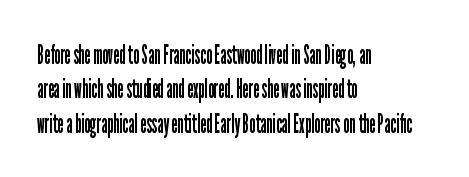
The letterforms sit at book weight or below. Honestly, the letter spacing is just normal — you wouldn't notice it. The type sits square on the baseline with zero lean. Unmarked baselines from the first word to the last. The text block is weighted toward the left margin, trailing off unevenly rightward. The designer left line spacing at the default.
